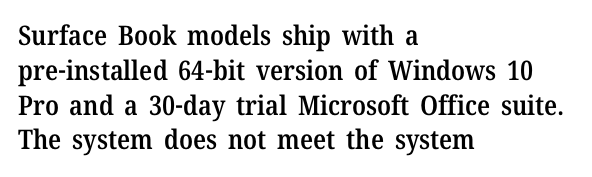
A bare baseline throughout the passage. A typesetter would mark this as roman, not italic. Leading: standard. Here the glyphs are tracked normally, forming tight word shapes.
